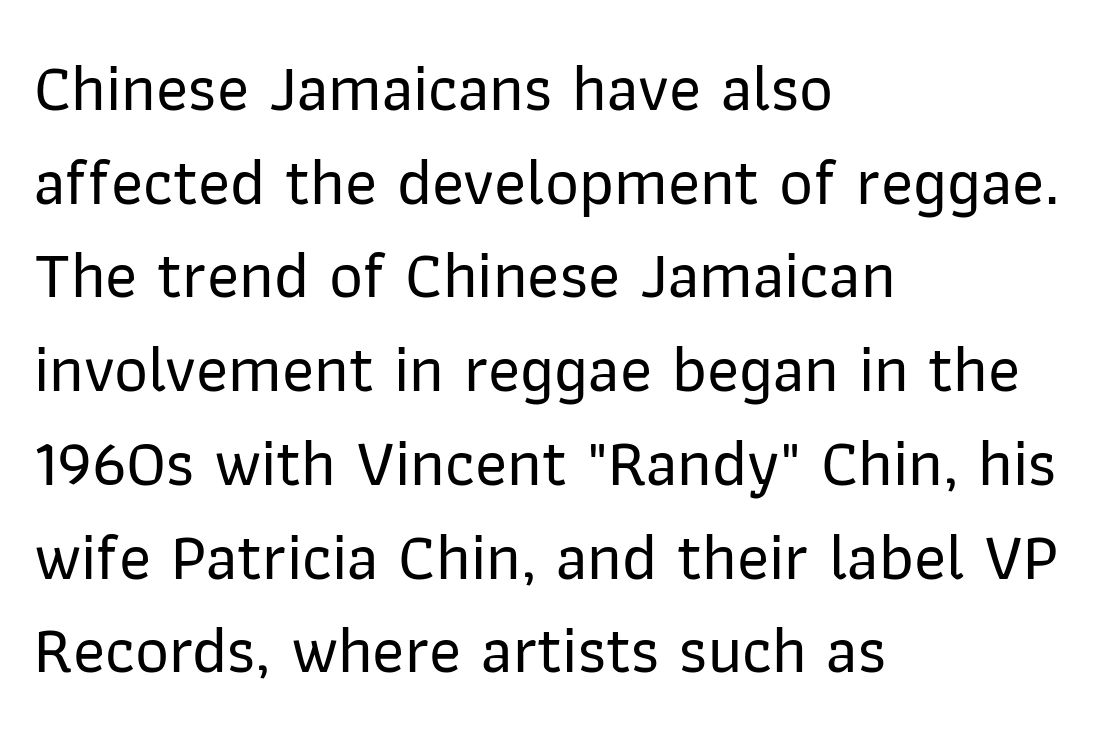
The image shows 66 px sans-serif type, upright; set left-aligned, normal line spacing (1.42x), normal letter spacing, not underlined; low stroke contrast and a medium x-height.
